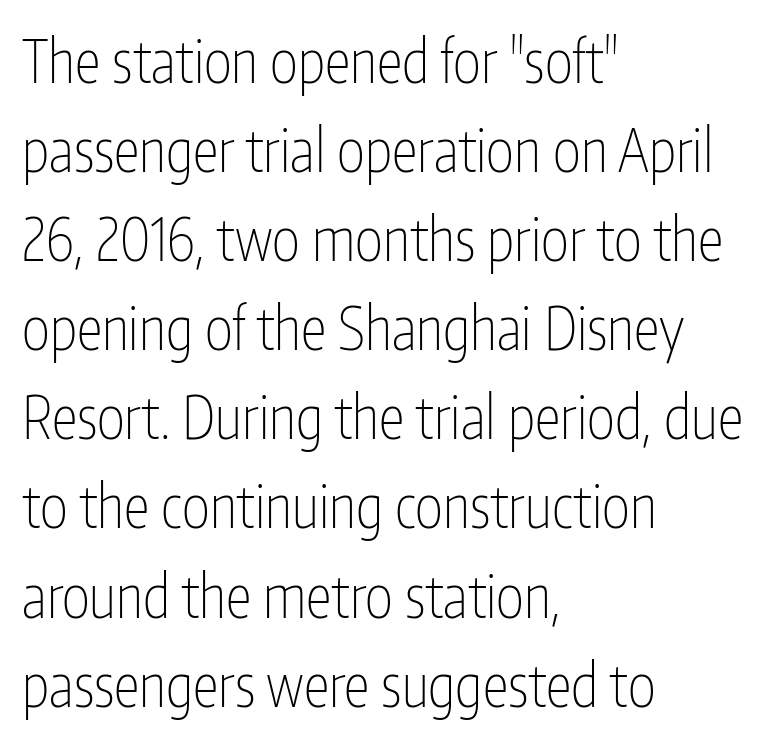
{"serif": "no", "italic": "no", "bold": "no", "weight": "thin", "width": "condensed", "stroke_contrast": "low", "x_height": "medium", "monospaced": "no", "underline": "no", "align": "left", "line_spacing": "normal", "line_spacing_ratio": 1.51, "letter_spacing": "normal", "letter_spacing_em": 0.0, "glyph_px": 59}
